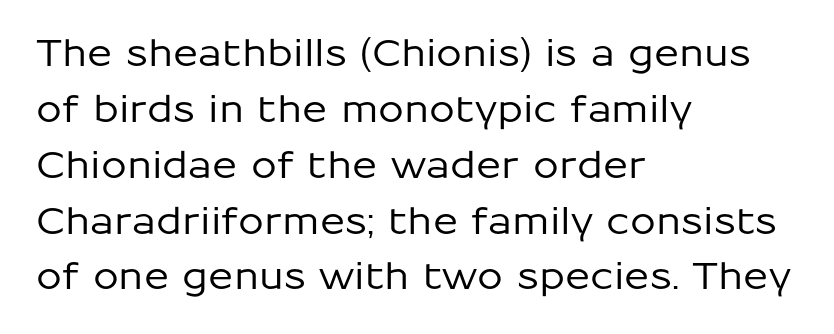
{"serif": "no", "italic": "no", "width": "normal", "stroke_contrast": "low", "x_height": "medium", "monospaced": "no", "underline": "no", "align": "left", "line_spacing": "normal", "line_spacing_ratio": 1.51, "letter_spacing": "normal", "letter_spacing_em": 0.0, "glyph_px": 37}
